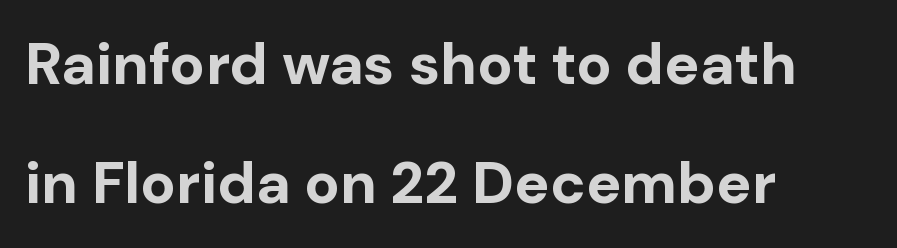
No feet cap the strokes, marking this as sans-serif type. The type is set solid horizontally, with unmodified tracking. Each new line begins a long way beneath the previous one. It's the straight-up-and-down kind of type.
